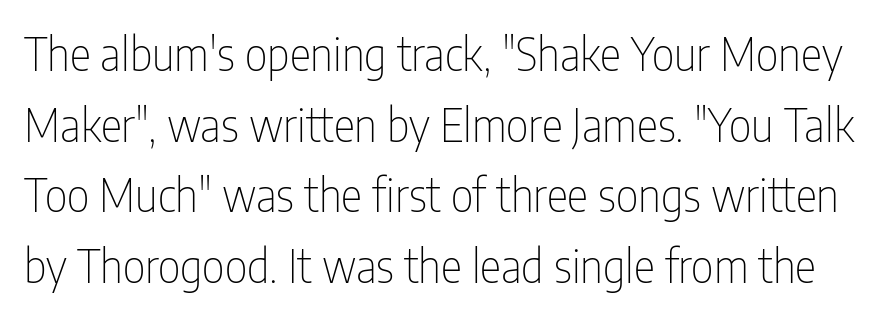
Q: Is the text bold? A: No.
Q: Is the text italic (slanted)? A: No, it is upright.
Q: Is the typeface a serif or a sans-serif typeface? A: Sans-serif.
Q: Is the text underlined? A: No.
Q: Is the spacing between letters normal or unusually wide? A: Normal.
Q: Is the spacing between lines tight, normal or loose? A: Normal.
Q: Width (condensed, normal, or wide)? A: Condensed.
Q: Stroke contrast? A: Low.
Q: x-height? A: Medium.
Q: Monospaced? A: No.
